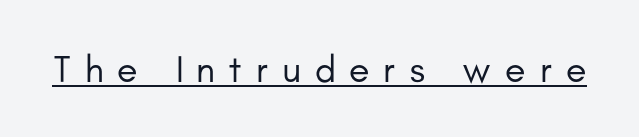
Q: Is the text bold? A: No.
Q: Is the text italic (slanted)? A: No, it is upright.
Q: Is the typeface a serif or a sans-serif typeface? A: Sans-serif.
Q: Is the text underlined? A: Yes.
Q: Is the spacing between letters normal or unusually wide? A: Unusually wide.
Q: Width (condensed, normal, or wide)? A: Normal.
Q: Stroke contrast? A: Low.
Q: x-height? A: Small.
Q: Monospaced? A: No.
